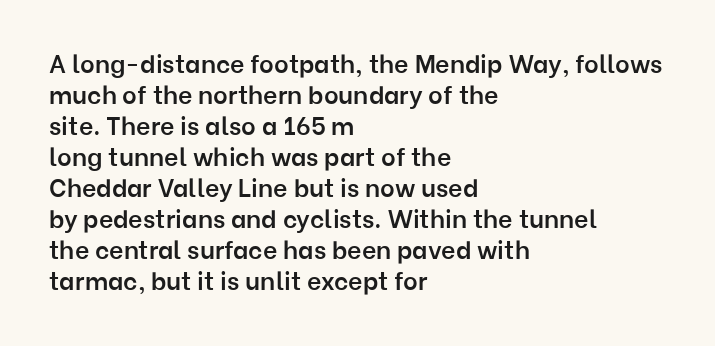
The image shows 25 px text type, upright; set left-aligned, line spacing 1.24x, normal letter spacing, not underlined.
